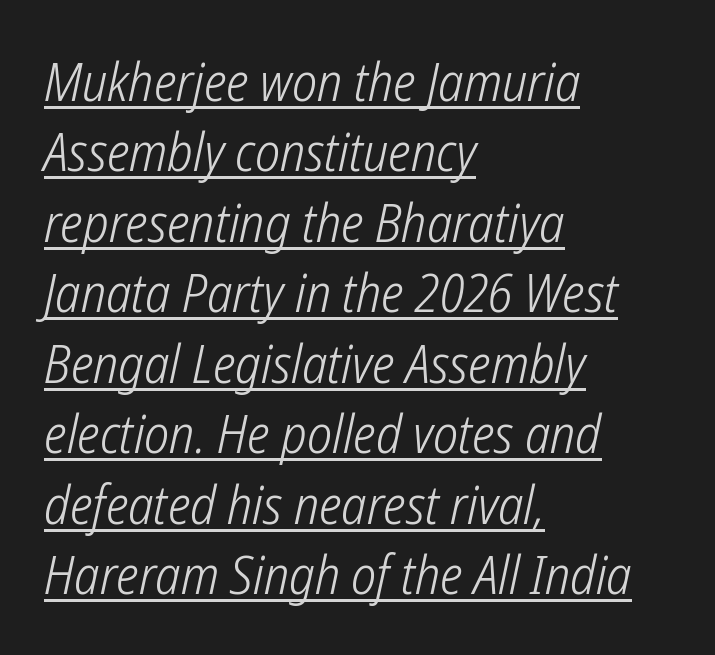
The image shows 53 px light, condensed sans-serif type; set left-aligned, normal line spacing (1.33x), normal letter spacing, underlined; low stroke contrast and a medium x-height.
